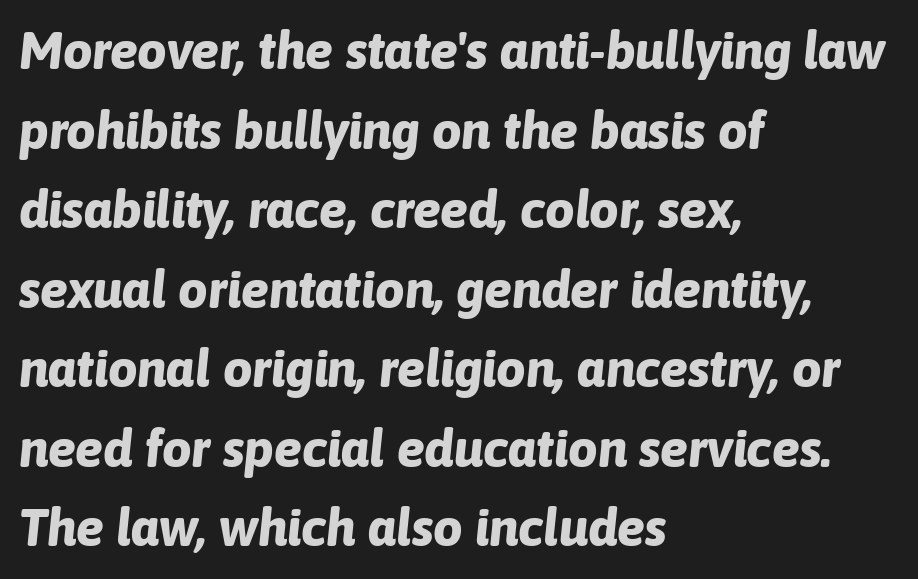
Q: Is the text bold? A: Yes.
Q: Is the text italic (slanted)? A: Yes, it leans right by about 6 degrees.
Q: Is the text underlined? A: No.
Q: How is the paragraph aligned? A: Left-aligned.
Q: Is the spacing between letters normal or unusually wide? A: Normal.
Q: Is the spacing between lines tight, normal or loose? A: Normal.
Q: Width (condensed, normal, or wide)? A: Normal.
Q: Stroke contrast? A: Low.
Q: x-height? A: Medium.
Q: Monospaced? A: No.
